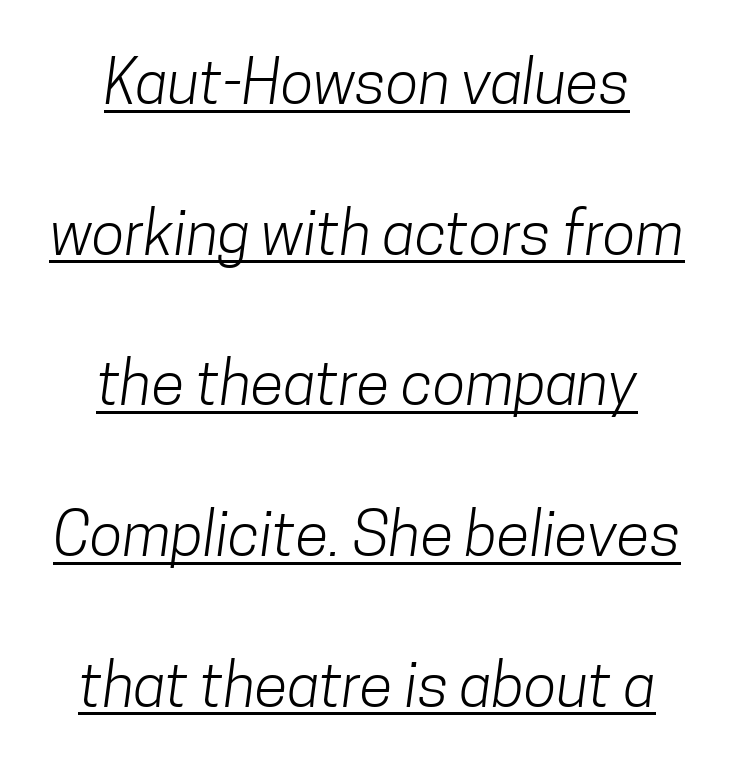
Q: Is the text bold? A: No.
Q: Is the typeface a serif or a sans-serif typeface? A: Sans-serif.
Q: Is the text underlined? A: Yes.
Q: How is the paragraph aligned? A: Centered.
Q: Is the spacing between letters normal or unusually wide? A: Normal.
Q: Is the spacing between lines tight, normal or loose? A: Loose.
Q: Width (condensed, normal, or wide)? A: Condensed.
Q: Stroke contrast? A: Low.
Q: x-height? A: Medium.
Q: Monospaced? A: No.
